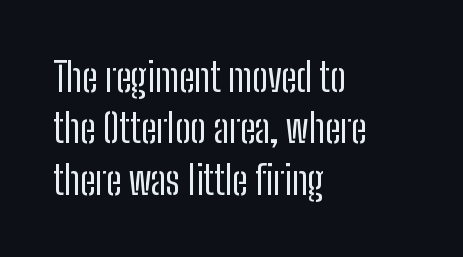
The image shows 39 px regular-weight, condensed sans-serif type, upright; set left-aligned, normal line spacing (1.32x), normal letter spacing, not underlined; low stroke contrast and a medium x-height.
